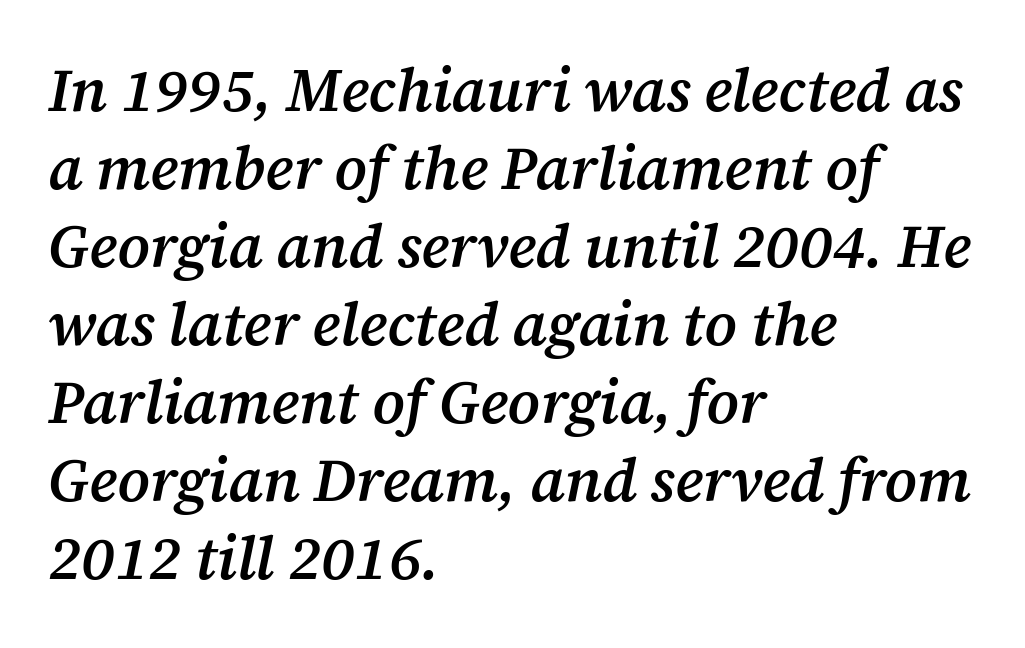
The image shows 60 px semibold serif type, italic (leaning right); set left-aligned, normal line spacing (1.3x), normal letter spacing, not underlined; medium stroke contrast and a medium x-height.
